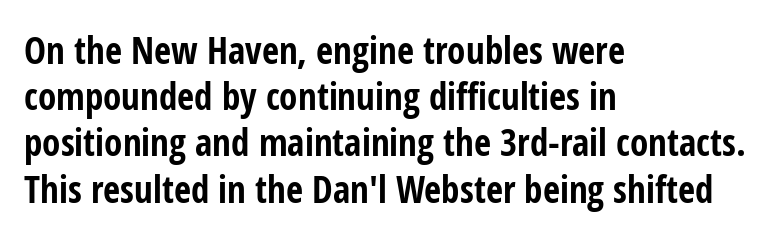
Notice how thick the strokes are: this is what a full bold looks like. The axis of the letterforms is exactly vertical. Just letters on the line, the space beneath them empty. Here the designer chose a conventional face with non-uniform glyph widths.
